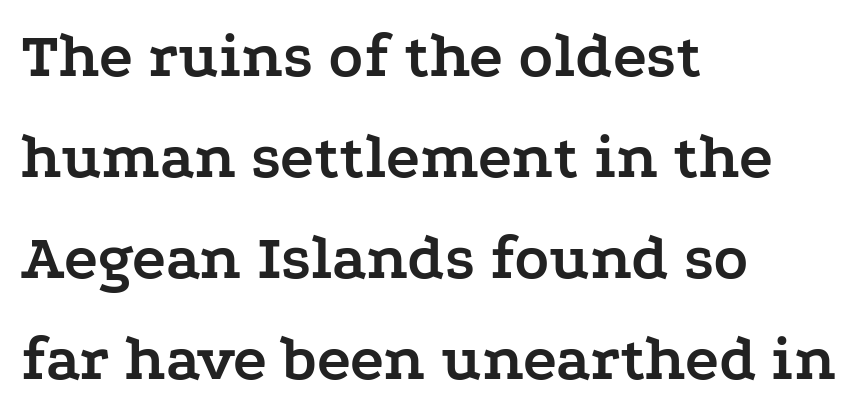
The letters sit at their default tracking, neither squeezed nor spread. You can tell it's not italic because the verticals are truly vertical. You could not count columns in this text — the font is proportionally spaced. Where is the straight margin? On the left.
